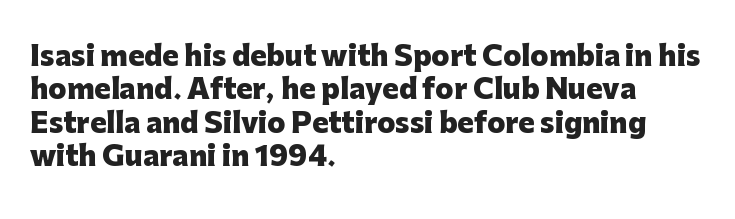
The image shows 27 px bold type, upright; set left-aligned, line spacing 1.24x, normal letter spacing, not underlined.
